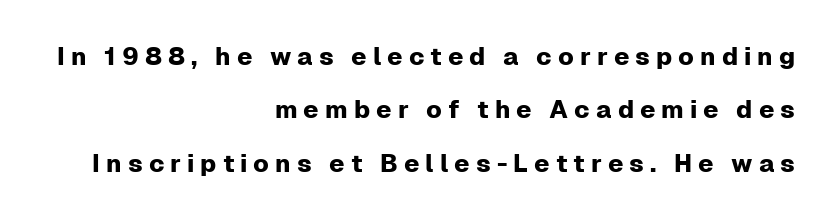
{"italic": "no", "underline": "no", "align": "right", "line_spacing": "loose", "line_spacing_ratio": 2.14, "letter_spacing": "wide", "letter_spacing_em": 0.24, "glyph_px": 25}
